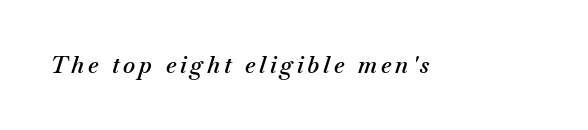
Q: Is the text bold? A: Semi-bold.
Q: Is the text italic (slanted)? A: Yes, it leans right by about 18 degrees.
Q: Is the text underlined? A: No.
